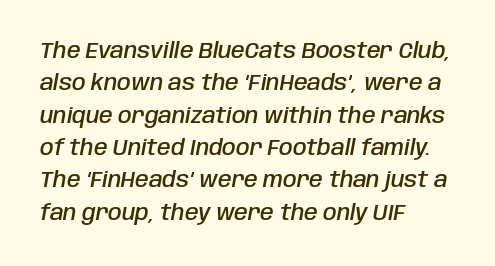
Q: Is the text bold? A: Semi-bold.
Q: Is the text italic (slanted)? A: Yes, it leans right by about 10 degrees.
Q: Is the text underlined? A: No.
Q: How is the paragraph aligned? A: Left-aligned.
Q: Is the spacing between letters normal or unusually wide? A: Normal.
Q: Is the spacing between lines tight, normal or loose? A: Normal.
